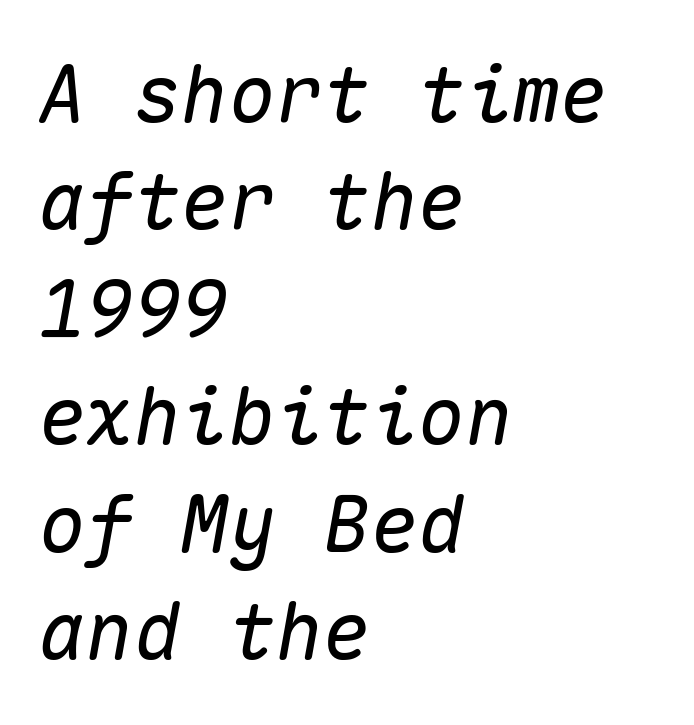
Standard letterfit; no display-style spreading of the glyphs. The rag falls on the right side of this text block. The rendering applies a slant to the glyphs. The passage shown is typed in a monospace face where columns stay perfectly aligned. Only glyphs here, with clear space below each row. A typesetter would call this leading conventional body-copy spacing.
